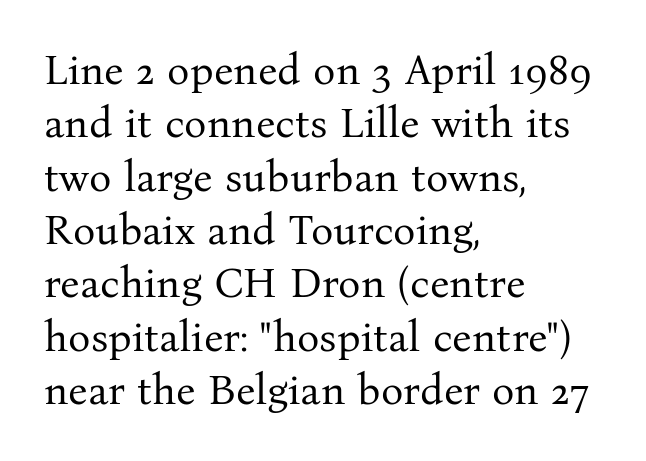
Does the lettering tilt? It doesn't — this is upright. Line starts are locked; line ends wander. The glyphs are unaccompanied by any horizontal stroke below them. No extra ink here — the face is not bold. Look at the tracking — it's just the regular setting, nothing added. The block of text has a typical density, with ordinary space between rows.
